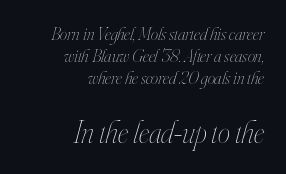
Here the designer chose a conventional face with non-uniform glyph widths. The face used here is rendered with its standard letterfit. You get the small type first, then a jump to larger type. Has an underline been added? It has not.
